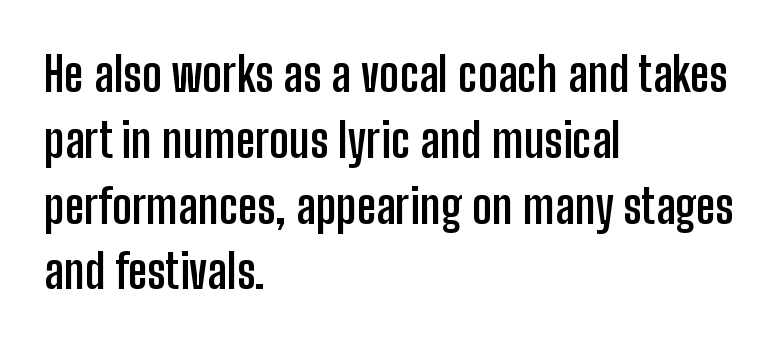
The image shows 48 px semibold, condensed sans-serif type, upright; set left-aligned, normal line spacing (1.37x), normal letter spacing, not underlined; low stroke contrast and a medium x-height.
